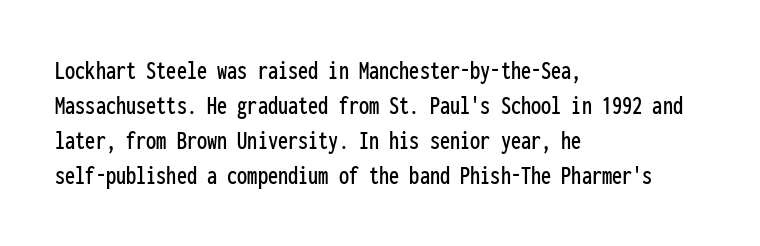
In CSS terms this would be text-align: left. Does the lettering tilt? It doesn't — this is upright. The strip under each line holds only bare page. Each word holds together tightly as a unit, with standard inter-letter gaps. These lines sit exactly where default settings would place them.
